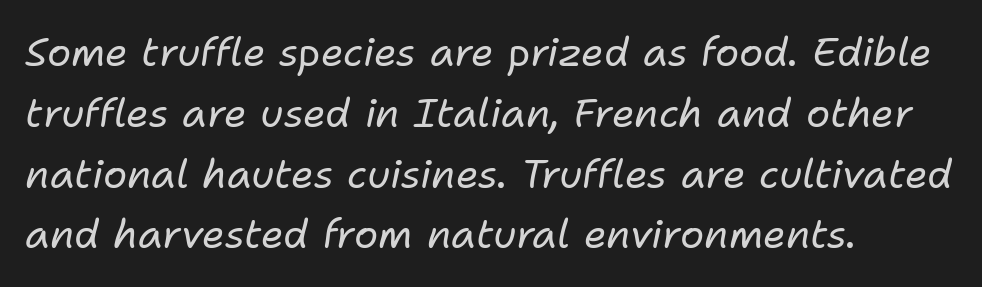
{"italic": "yes", "lean": "right", "slant_degrees": 11, "bold": "no", "weight": "regular", "width": "normal", "stroke_contrast": "low", "x_height": "medium", "monospaced": "no", "underline": "no", "align": "left", "line_spacing": "normal", "line_spacing_ratio": 1.52, "letter_spacing": "normal", "letter_spacing_em": 0.0, "glyph_px": 40}
